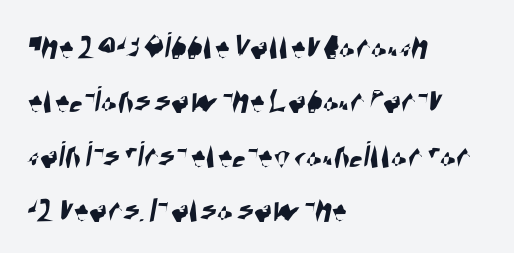
The string is rendered with underlining switched off. Here the designer chose a conventional face with non-uniform glyph widths. Compared with a centered layout, this one pins lines to the left instead. The lines sit at an ordinary, default distance from one another. The type is set solid horizontally, with unmodified tracking. Each letter's strokes conclude bluntly, with no projecting serifs.
